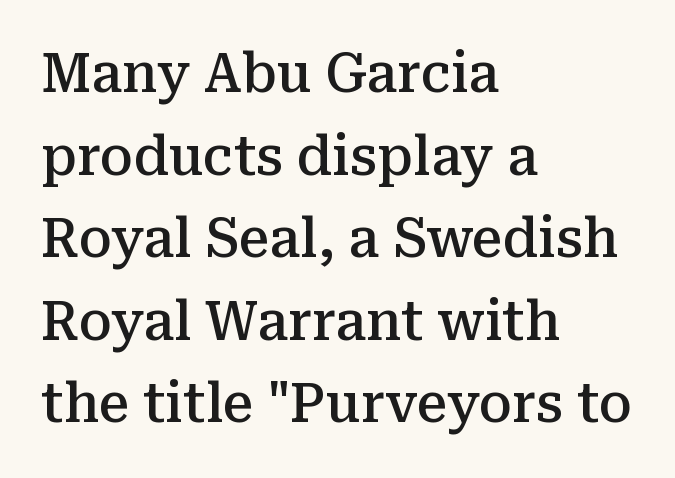
A student would call this left alignment; a typographer would say flush left, rag right. How heavy is the stroke? Medium-heavy — a semibold, shy of bold. The gaps between neighbouring characters are ordinary and unremarkable. Designer's note — italics off, roman on.
